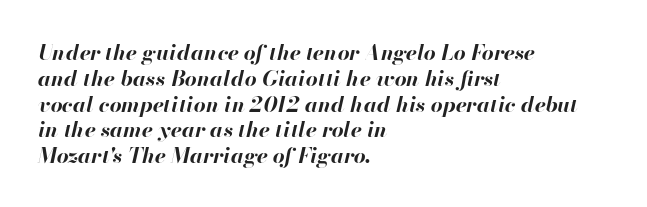
Q: Is the text bold? A: Yes.
Q: Is the text italic (slanted)? A: Yes, it leans right by about 13 degrees.
Q: Is the text underlined? A: No.
Q: How is the paragraph aligned? A: Left-aligned.
Q: Is the spacing between letters normal or unusually wide? A: Normal.
